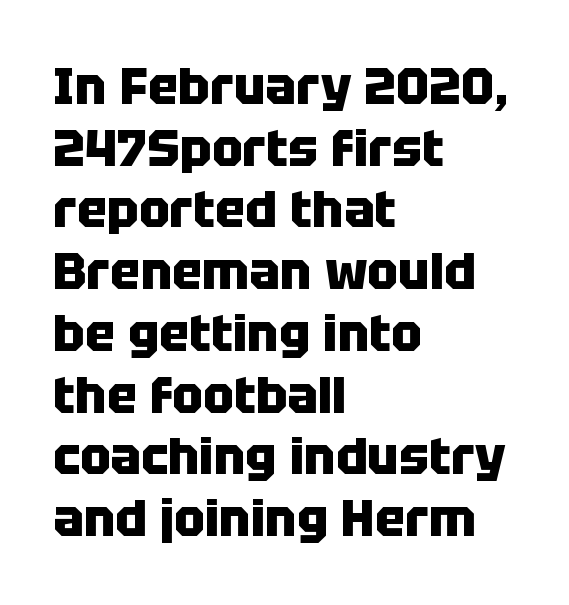
The image shows 51 px heavy sans-serif type, upright; set left-aligned, line spacing 1.21x, normal letter spacing, not underlined; low stroke contrast and a large x-height.
